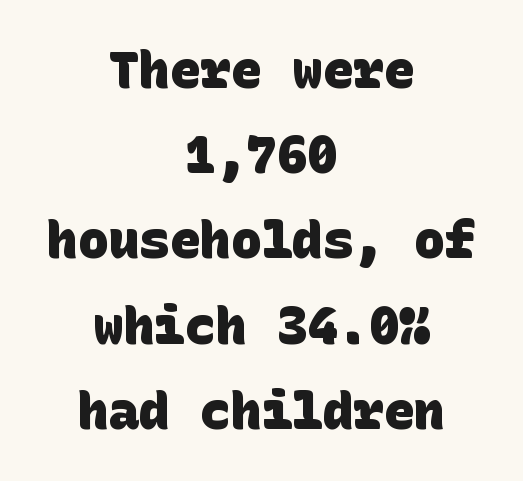
Q: Is the text bold? A: Yes.
Q: Is the typeface a serif or a sans-serif typeface? A: Sans-serif.
Q: Is the text underlined? A: No.
Q: How is the paragraph aligned? A: Centered.
Q: Is the spacing between letters normal or unusually wide? A: Normal.
Q: Is the spacing between lines tight, normal or loose? A: Normal.
Q: Width (condensed, normal, or wide)? A: Normal.
Q: Stroke contrast? A: Low.
Q: x-height? A: Large.
